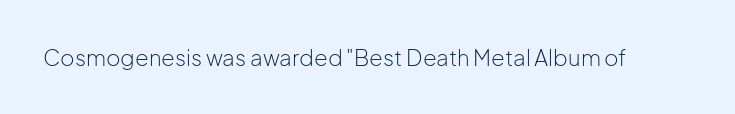
The image shows 22 px text type, upright; set normal letter spacing, not underlined.
